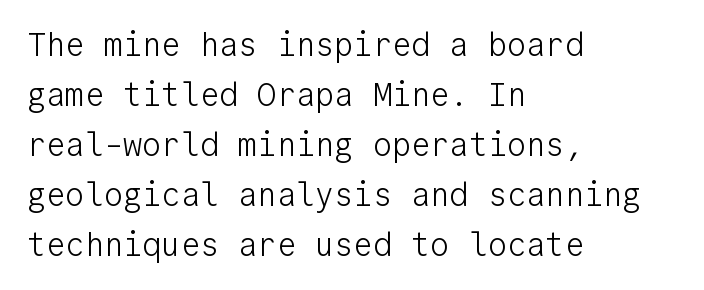
{"serif": "no", "italic": "no", "bold": "no", "weight": "light", "width": "normal", "stroke_contrast": "low", "x_height": "medium", "monospaced": "yes", "underline": "no", "align": "left", "line_spacing": "normal", "line_spacing_ratio": 1.56, "letter_spacing": "normal", "letter_spacing_em": 0.0, "glyph_px": 32}
